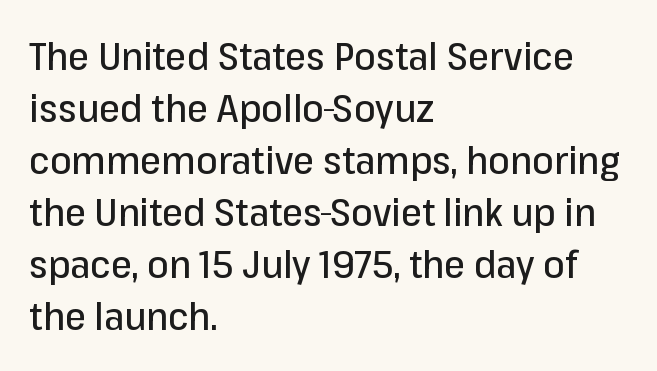
The image shows 38 px sans-serif type, upright; set left-aligned, normal line spacing (1.37x), normal letter spacing, not underlined; low stroke contrast and a medium x-height.
